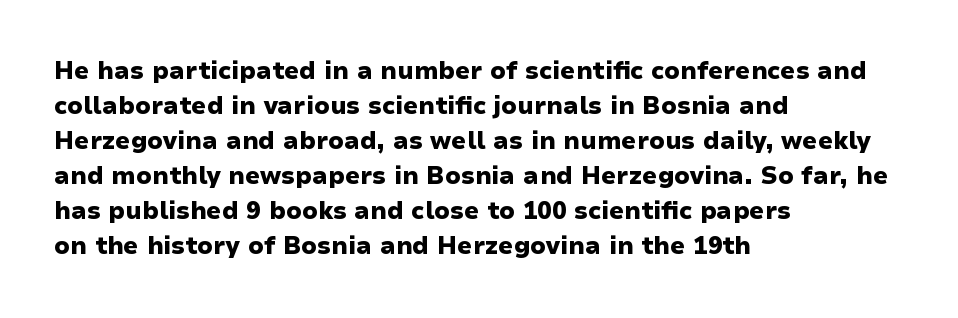
The image shows 24 px bold type, upright; set left-aligned, normal line spacing (1.46x), normal letter spacing, not underlined.
